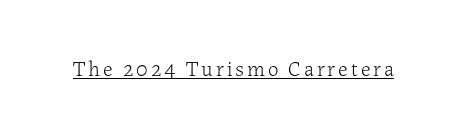
Q: Is the text bold? A: No.
Q: Is the text italic (slanted)? A: No, it is upright.
Q: Is the text underlined? A: Yes.
